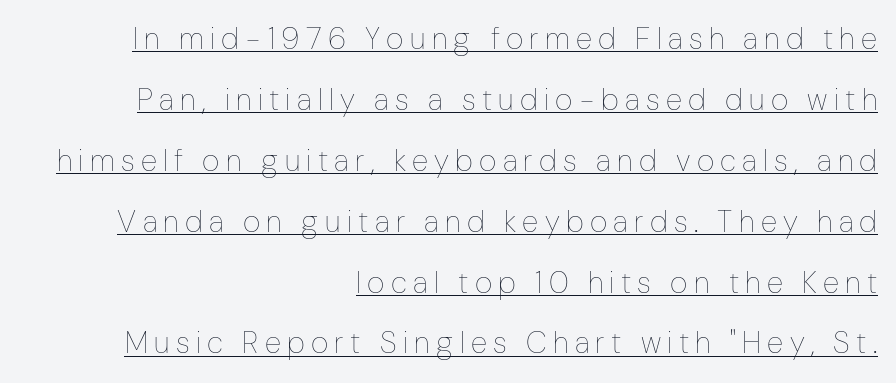
The image shows 30 px thin, condensed type, upright; set right-aligned, loose line spacing (2.03x), unusually wide letter spacing (+0.21 em), underlined; low stroke contrast and a medium x-height.
